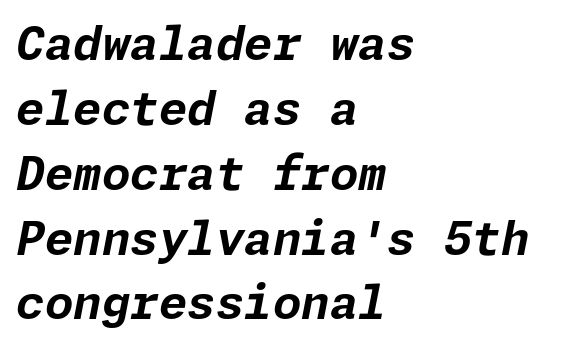
Q: Is the text bold? A: Yes.
Q: Is the text italic (slanted)? A: Yes, it leans right by about 11 degrees.
Q: Is the text underlined? A: No.
Q: How is the paragraph aligned? A: Left-aligned.
Q: Is the spacing between letters normal or unusually wide? A: Normal.
Q: Is the spacing between lines tight, normal or loose? A: Normal.
Q: Width (condensed, normal, or wide)? A: Normal.
Q: Stroke contrast? A: Low.
Q: x-height? A: Medium.
